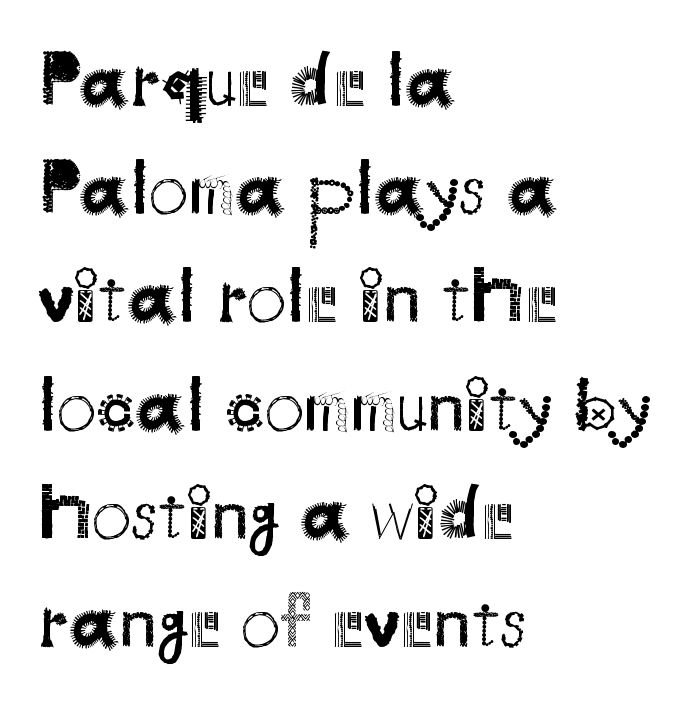
{"serif": "no", "italic": "no", "bold": "no", "weight": "regular", "width": "normal", "stroke_contrast": "medium", "x_height": "small", "monospaced": "no", "underline": "no", "align": "left", "line_spacing": "normal", "line_spacing_ratio": 1.37, "letter_spacing": "normal", "letter_spacing_em": 0.0, "glyph_px": 79}
